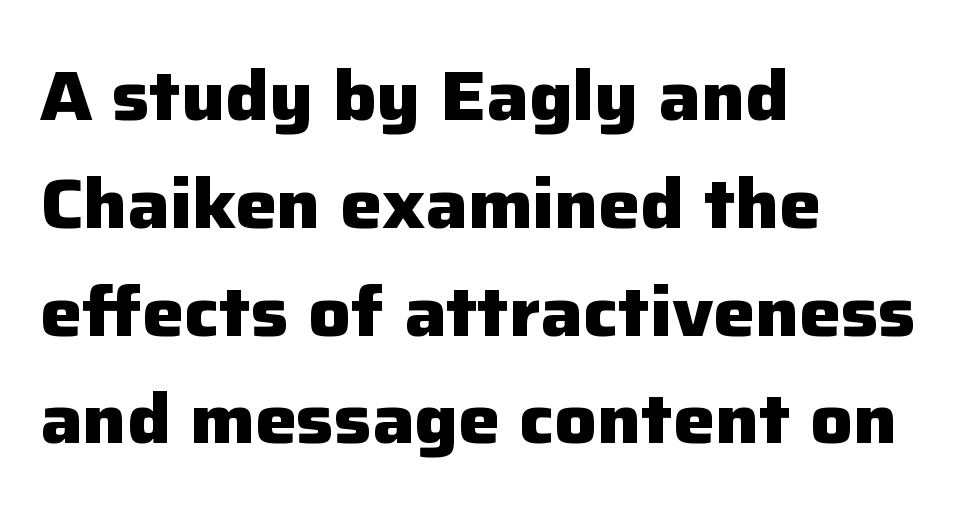
Q: Is the text bold? A: Yes.
Q: Is the text italic (slanted)? A: No, it is upright.
Q: Is the typeface a serif or a sans-serif typeface? A: Sans-serif.
Q: Is the text underlined? A: No.
Q: How is the paragraph aligned? A: Left-aligned.
Q: Is the spacing between letters normal or unusually wide? A: Normal.
Q: Is the spacing between lines tight, normal or loose? A: Normal.
Q: Width (condensed, normal, or wide)? A: Normal.
Q: Stroke contrast? A: Low.
Q: x-height? A: Medium.
Q: Monospaced? A: No.
